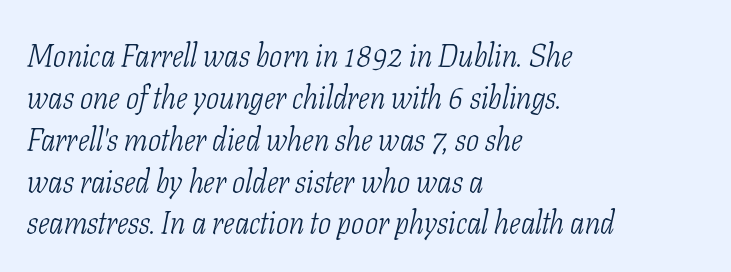
Q: Is the text bold? A: No.
Q: Is the text italic (slanted)? A: Yes, it leans right by about 11 degrees.
Q: Is the typeface a serif or a sans-serif typeface? A: Serif.
Q: Is the text underlined? A: No.
Q: How is the paragraph aligned? A: Left-aligned.
Q: Is the spacing between letters normal or unusually wide? A: Normal.
Q: Is the spacing between lines tight, normal or loose? A: Normal.
Q: Width (condensed, normal, or wide)? A: Condensed.
Q: Stroke contrast? A: Low.
Q: x-height? A: Medium.
Q: Monospaced? A: No.
